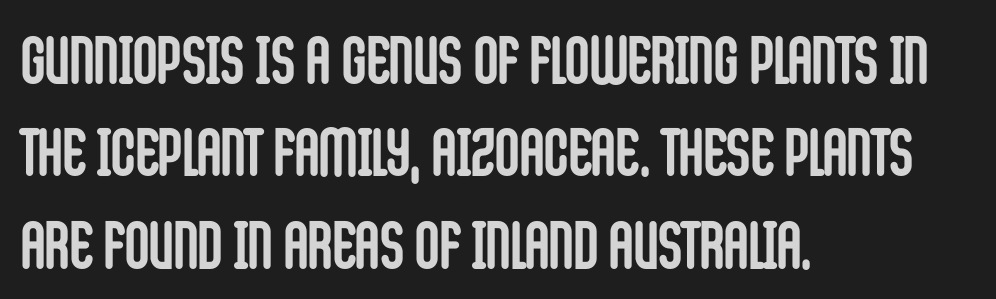
Q: Is the text bold? A: Yes.
Q: Is the text italic (slanted)? A: No, it is upright.
Q: Is the typeface a serif or a sans-serif typeface? A: Sans-serif.
Q: Is the text underlined? A: No.
Q: How is the paragraph aligned? A: Left-aligned.
Q: Is the spacing between letters normal or unusually wide? A: Normal.
Q: Is the spacing between lines tight, normal or loose? A: Normal.
Q: Width (condensed, normal, or wide)? A: Condensed.
Q: Stroke contrast? A: Low.
Q: x-height? A: Large.
Q: Monospaced? A: No.
